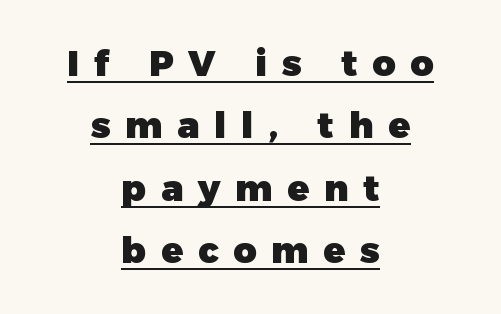
Q: Is the text bold? A: Yes.
Q: Is the text italic (slanted)? A: No, it is upright.
Q: Is the typeface a serif or a sans-serif typeface? A: Sans-serif.
Q: Is the text underlined? A: Yes.
Q: How is the paragraph aligned? A: Centered.
Q: Is the spacing between letters normal or unusually wide? A: Unusually wide.
Q: Width (condensed, normal, or wide)? A: Normal.
Q: Stroke contrast? A: Low.
Q: x-height? A: Medium.
Q: Monospaced? A: No.
